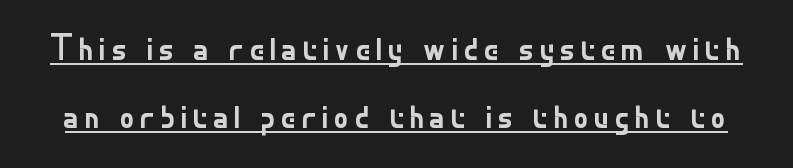
Note: no serifs on the glyphs. The typesetting does not lean heavy: it is not bold. This is underlined copy, the kind a proofreader might mark for attention. Varying glyph widths throughout — classic text-font behaviour.
